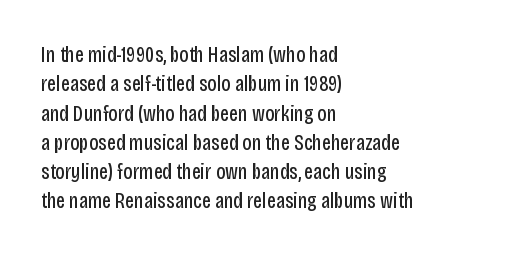
Q: Is the text bold? A: No.
Q: Is the text italic (slanted)? A: No, it is upright.
Q: Is the text underlined? A: No.
Q: How is the paragraph aligned? A: Left-aligned.
Q: Is the spacing between letters normal or unusually wide? A: Normal.
Q: Is the spacing between lines tight, normal or loose? A: Normal.
